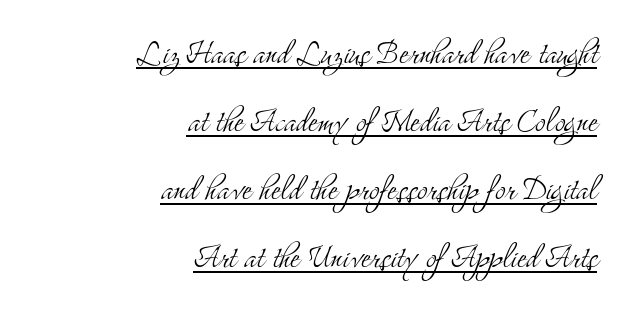
The image shows 40 px light, condensed serif type; set right-aligned, normal line spacing (1.7x), normal letter spacing, underlined; medium stroke contrast and a small x-height.
